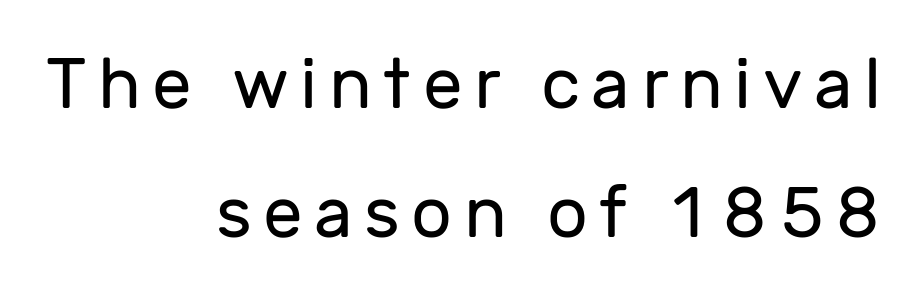
{"serif": "no", "italic": "no", "bold": "no", "weight": "regular", "width": "normal", "stroke_contrast": "low", "x_height": "medium", "monospaced": "no", "underline": "no", "align": "right", "line_spacing_ratio": 1.82, "glyph_px": 71}
